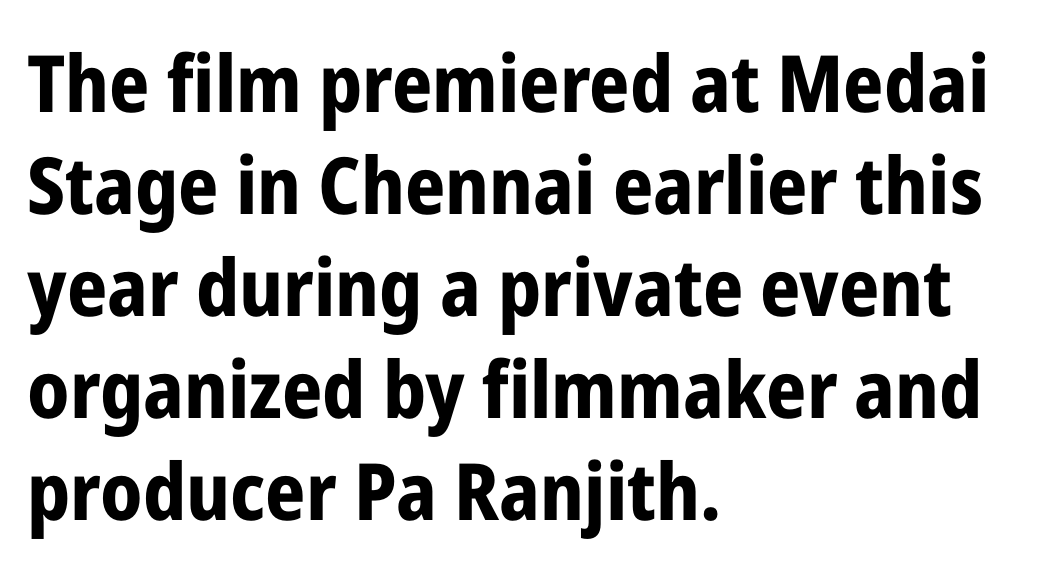
Q: Is the text bold? A: Yes.
Q: Is the text italic (slanted)? A: No, it is upright.
Q: Is the typeface a serif or a sans-serif typeface? A: Sans-serif.
Q: Is the text underlined? A: No.
Q: How is the paragraph aligned? A: Left-aligned.
Q: Is the spacing between letters normal or unusually wide? A: Normal.
Q: Is the spacing between lines tight, normal or loose? A: Normal.
Q: Width (condensed, normal, or wide)? A: Condensed.
Q: Stroke contrast? A: Low.
Q: x-height? A: Medium.
Q: Monospaced? A: No.
